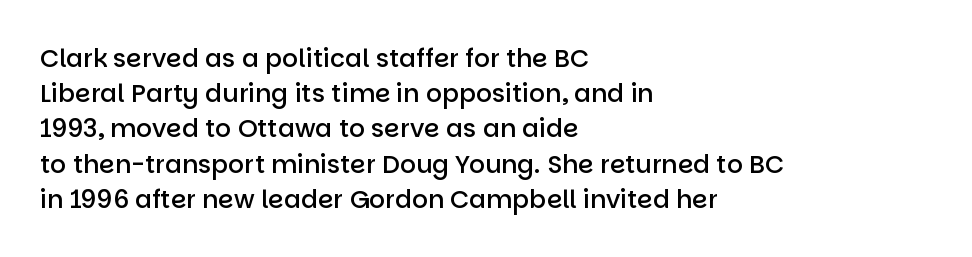
The image shows 25 px text type, upright; set left-aligned, normal line spacing (1.41x), normal letter spacing, not underlined.
